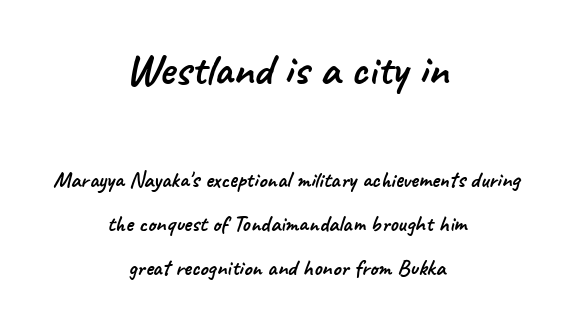
Q: Is the typeface a serif or a sans-serif typeface? A: Sans-serif.
Q: Is the text underlined? A: No.
Q: How is the paragraph aligned? A: Centered.
Q: Is the spacing between letters normal or unusually wide? A: Normal.
Q: Is the spacing between lines tight, normal or loose? A: Loose.
Q: Which block of text is set in a larger size, the first (top) or the second (bottom)? A: The first (top) one.
Q: Width (condensed, normal, or wide)? A: Normal.
Q: Stroke contrast? A: Low.
Q: x-height? A: Small.
Q: Monospaced? A: No.
